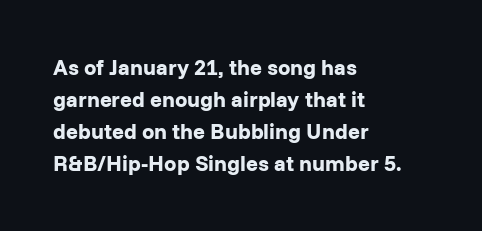
The image shows 22 px bold type, upright; set left-aligned, normal line spacing (1.46x), normal letter spacing, not underlined.
